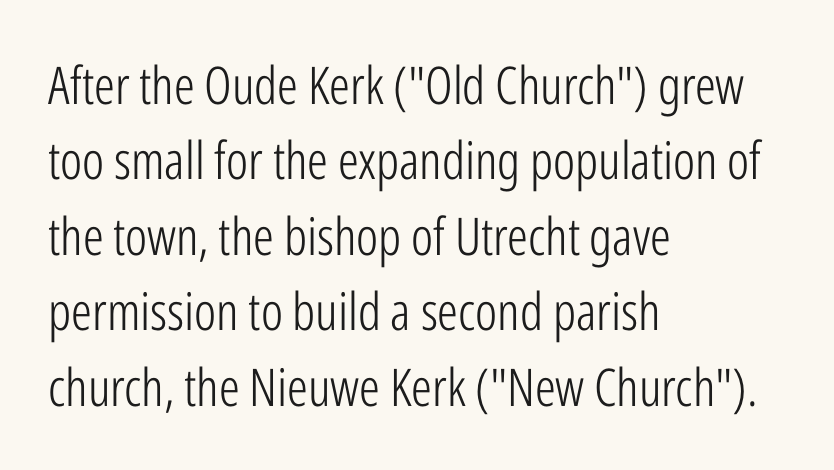
{"serif": "no", "italic": "no", "bold": "no", "weight": "light", "width": "condensed", "stroke_contrast": "low", "x_height": "medium", "monospaced": "no", "underline": "no", "align": "left", "line_spacing": "normal", "line_spacing_ratio": 1.45, "letter_spacing": "normal", "letter_spacing_em": 0.0, "glyph_px": 52}
